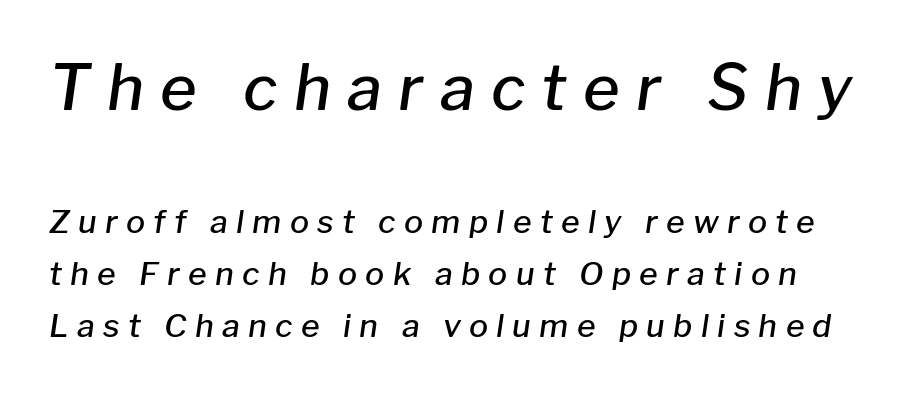
{"italic": "yes", "lean": "right", "slant_degrees": 8, "bold": "semi", "weight": "semibold", "width": "normal", "stroke_contrast": "low", "x_height": "medium", "monospaced": "no", "underline": "no", "line_spacing": "normal", "line_spacing_ratio": 1.63, "letter_spacing": "wide", "letter_spacing_em": 0.26, "larger_block": "first", "size_ratio": 1.97, "glyph_px": 63}
